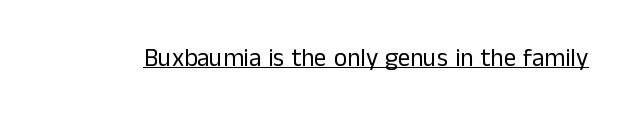
The image shows 25 px text type, upright; set normal letter spacing, underlined.
